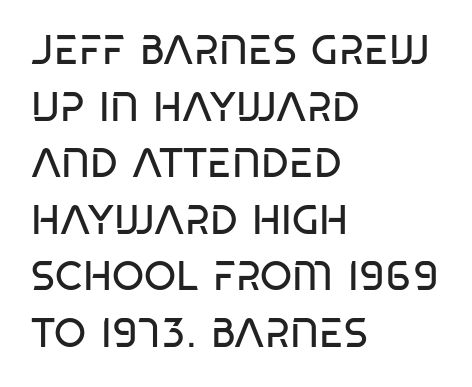
Q: Is the text bold? A: No.
Q: Is the text italic (slanted)? A: No, it is upright.
Q: Is the typeface a serif or a sans-serif typeface? A: Sans-serif.
Q: Is the text underlined? A: No.
Q: How is the paragraph aligned? A: Left-aligned.
Q: Is the spacing between letters normal or unusually wide? A: Normal.
Q: Is the spacing between lines tight, normal or loose? A: Normal.
Q: Width (condensed, normal, or wide)? A: Condensed.
Q: Stroke contrast? A: Low.
Q: x-height? A: Large.
Q: Monospaced? A: No.
